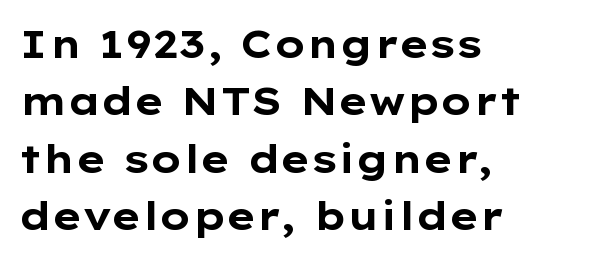
The image shows 39 px bold, wide sans-serif type, upright; set left-aligned, normal line spacing (1.47x), normal letter spacing, not underlined; low stroke contrast and a medium x-height.
